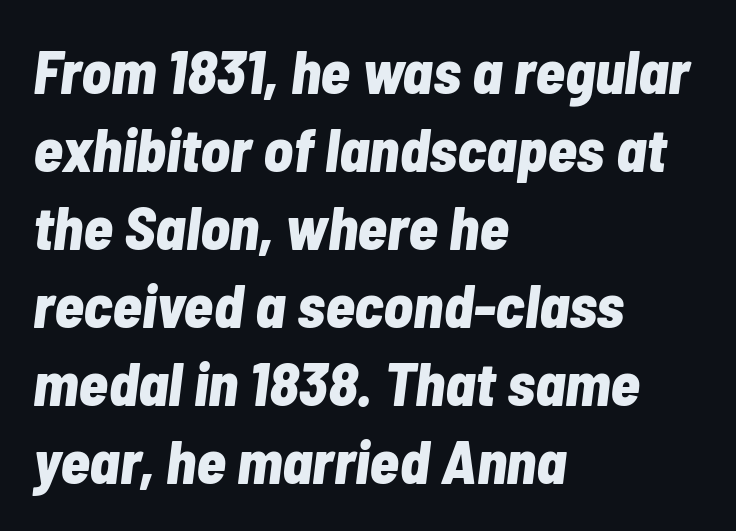
The image shows 61 px bold, condensed type, italic (leaning right); set left-aligned, normal line spacing (1.28x), normal letter spacing, not underlined; low stroke contrast and a medium x-height.
